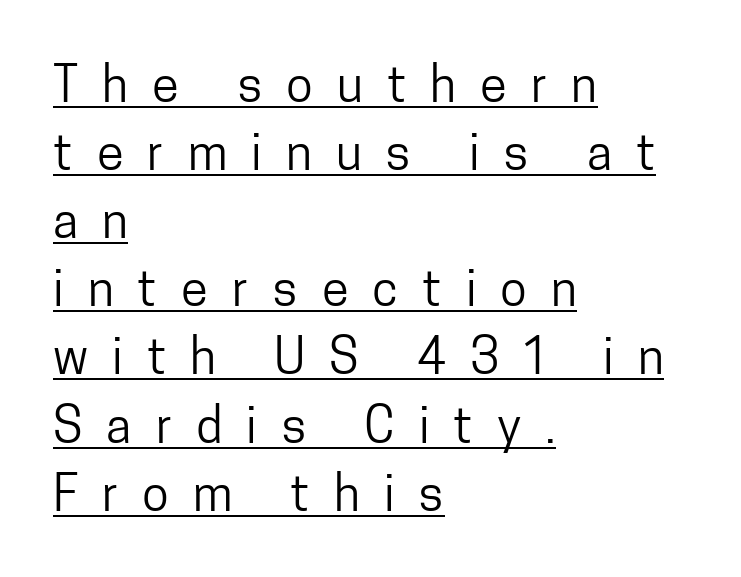
Every row of glyphs begins at an identical x-position on the left. The tracking reads as deliberately expanded to a designer's eye. These glyphs show unthickened strokes, regular width or finer. Glance below the letters and you will spot a drawn line.
